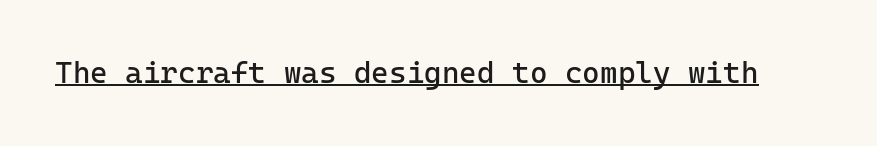
The image shows 30 px regular-weight sans-serif type, upright; set normal letter spacing, underlined; low stroke contrast and a medium x-height.
